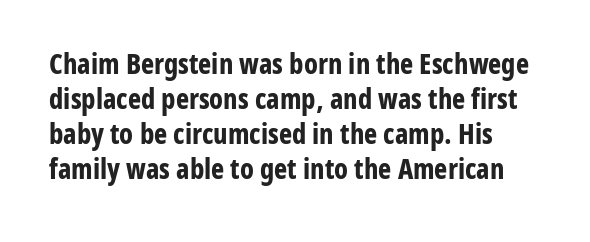
The image shows 28 px bold, condensed sans-serif type, upright; set normal line spacing (1.25x), normal letter spacing, not underlined; low stroke contrast and a medium x-height.
